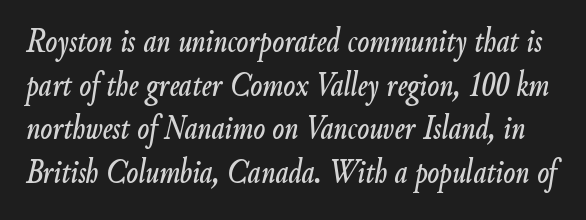
The face used here is proportionally spaced, like ordinary book or web type. Letters rest on an invisible, unmarked baseline. Italic? Definitely — the glyphs are oblique. Caption: standard tracking, unaltered. The rendering uses a moderate line-height, typical for paragraphs.
